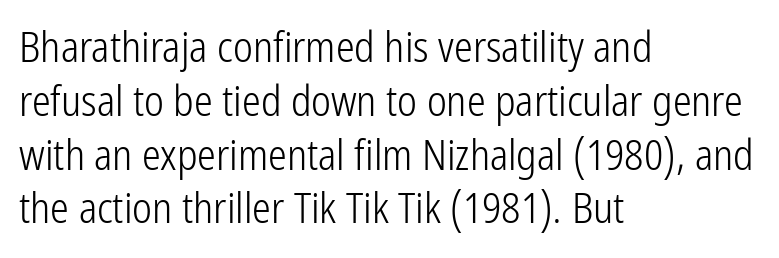
The image shows 42 px light, condensed sans-serif type, upright; set left-aligned, normal line spacing (1.28x), normal letter spacing, not underlined; low stroke contrast and a medium x-height.
